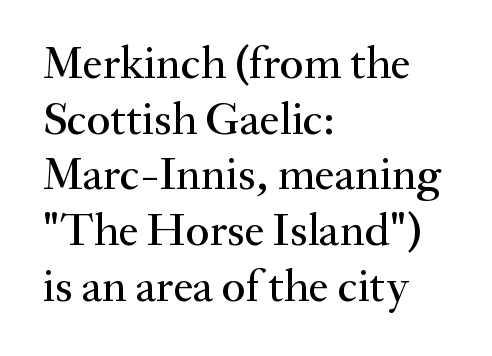
The typeface chosen for these lines features serifs. Each letter keeps its own natural width here, so spacing adapts to shape. Honestly, the letter spacing is just normal — you wouldn't notice it. The typography opts for an upright posture over an oblique one. The lines are quadded left. The string is rendered with underlining switched off.
